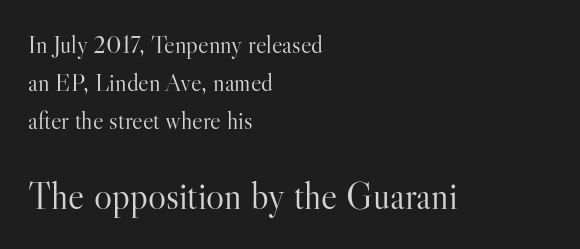
Honestly, there is no underline to notice here at all. Stroke mass is kept to a normal reading level or below. Here the designer chose a conventional face with non-uniform glyph widths. Notice how the passage keeps a crisp vertical edge on the left only. The typeface chosen for these lines features serifs.
